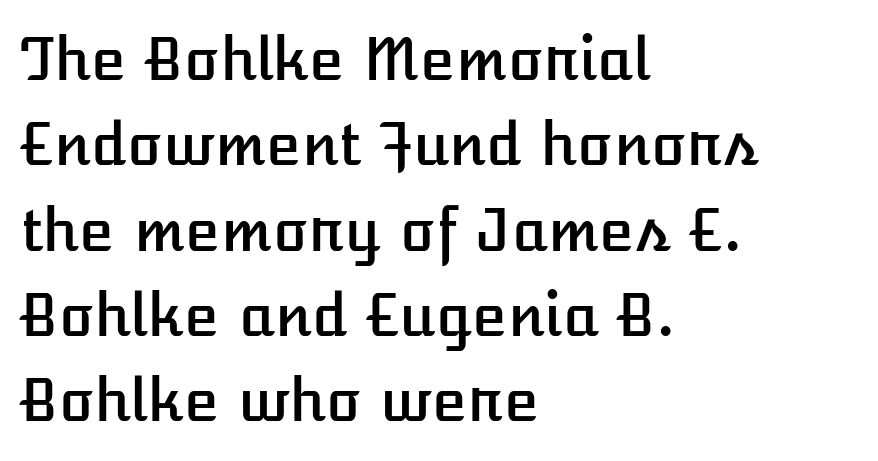
A typesetter would mark this as roman, not italic. Caption: standard tracking, unaltered. The area under the type is left untouched. Baseline-to-baseline distance is the conventional proportion of letter height.
